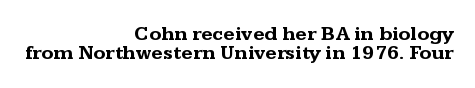
A roman cut, with each character standing at attention. Very little white space separates one row of letters from the next. Check the space under the baseline: it is left empty. How heavy is the stroke? Heavy — this is a bold. The line texture is even and compact thanks to regular tracking.
